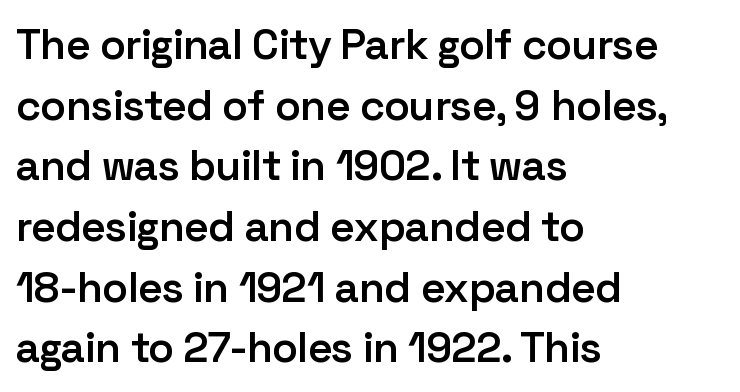
{"serif": "no", "italic": "no", "bold": "semi", "weight": "semibold", "width": "normal", "stroke_contrast": "low", "x_height": "medium", "monospaced": "no", "underline": "no", "align": "left", "line_spacing": "normal", "line_spacing_ratio": 1.41, "letter_spacing": "normal", "letter_spacing_em": 0.0, "glyph_px": 43}
